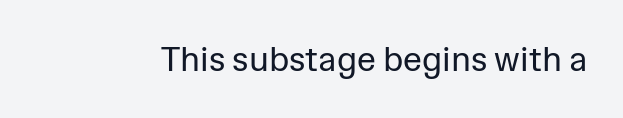
The rendering keeps characters at their native spacing. Serif or sans? Sans — the stroke terminals are bare. Heaviness? Minimal to ordinary, like unemphasized prose. This sample uses an upright cut, with every glyph sitting square on the baseline. Proportional: the letters do not fall into vertical columns. Glance below the letters and you will spot only blank space.
